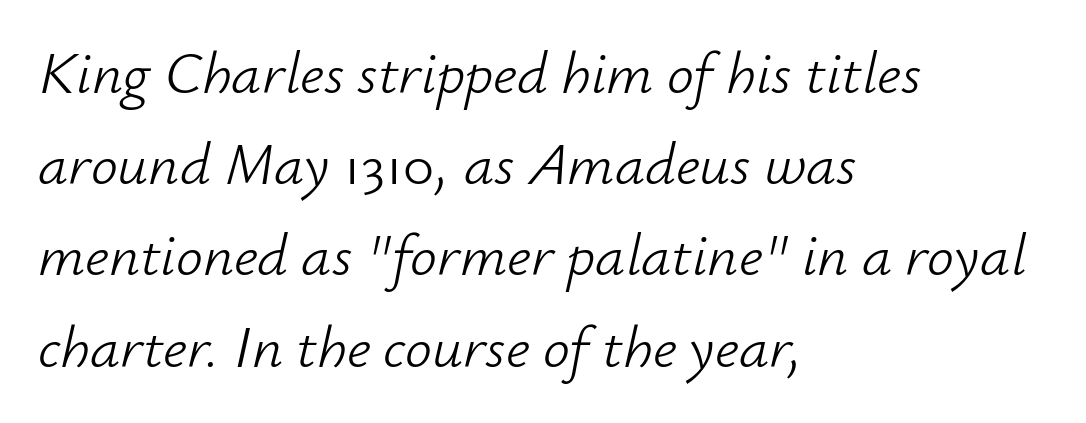
{"italic": "yes", "lean": "right", "slant_degrees": 12, "bold": "no", "weight": "light", "width": "normal", "stroke_contrast": "low", "x_height": "small", "monospaced": "no", "underline": "no", "align": "left", "line_spacing": "normal", "line_spacing_ratio": 1.52, "letter_spacing": "normal", "letter_spacing_em": 0.0, "glyph_px": 60}
